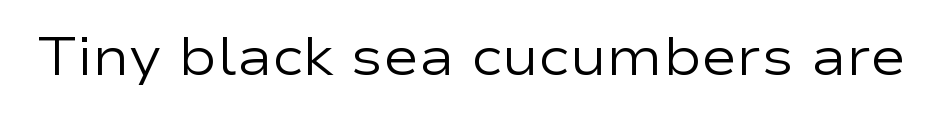
Q: Is the text bold? A: No.
Q: Is the text italic (slanted)? A: No, it is upright.
Q: Is the typeface a serif or a sans-serif typeface? A: Sans-serif.
Q: Is the text underlined? A: No.
Q: Is the spacing between letters normal or unusually wide? A: Normal.
Q: Width (condensed, normal, or wide)? A: Wide.
Q: Stroke contrast? A: Low.
Q: x-height? A: Medium.
Q: Monospaced? A: No.
